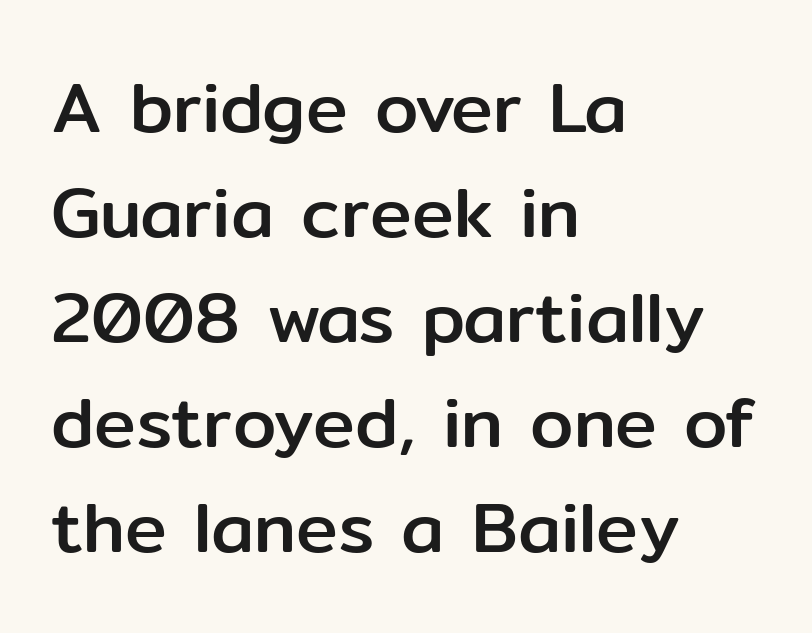
{"serif": "no", "italic": "no", "width": "normal", "stroke_contrast": "low", "x_height": "medium", "monospaced": "no", "underline": "no", "align": "left", "line_spacing": "normal", "line_spacing_ratio": 1.5, "letter_spacing": "normal", "letter_spacing_em": 0.0, "glyph_px": 70}
